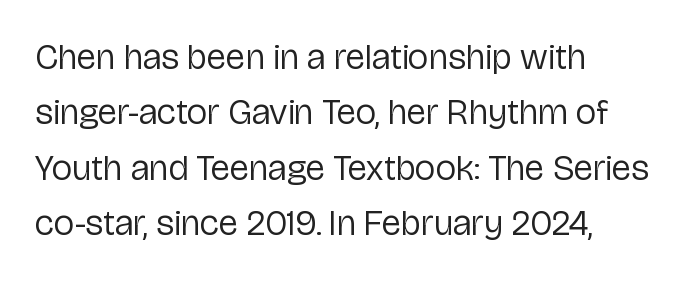
Q: Is the text bold? A: No.
Q: Is the text italic (slanted)? A: No, it is upright.
Q: Is the typeface a serif or a sans-serif typeface? A: Sans-serif.
Q: Is the text underlined? A: No.
Q: How is the paragraph aligned? A: Left-aligned.
Q: Is the spacing between letters normal or unusually wide? A: Normal.
Q: Is the spacing between lines tight, normal or loose? A: Normal.
Q: Width (condensed, normal, or wide)? A: Normal.
Q: Stroke contrast? A: Low.
Q: x-height? A: Medium.
Q: Monospaced? A: No.
